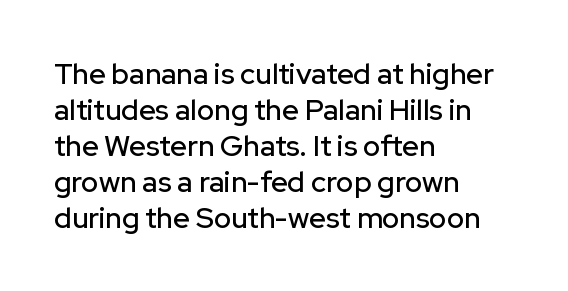
The image shows 29 px sans-serif type, upright; set left-aligned, line spacing 1.24x, normal letter spacing, not underlined; low stroke contrast and a medium x-height.
